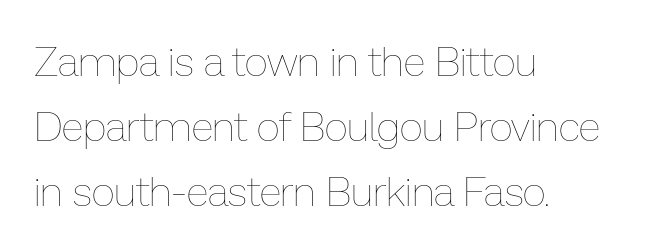
Q: Is the text bold? A: No.
Q: Is the text italic (slanted)? A: No, it is upright.
Q: Is the text underlined? A: No.
Q: How is the paragraph aligned? A: Left-aligned.
Q: Is the spacing between letters normal or unusually wide? A: Normal.
Q: Is the spacing between lines tight, normal or loose? A: Normal.
Q: Width (condensed, normal, or wide)? A: Normal.
Q: Stroke contrast? A: Low.
Q: x-height? A: Medium.
Q: Monospaced? A: No.
